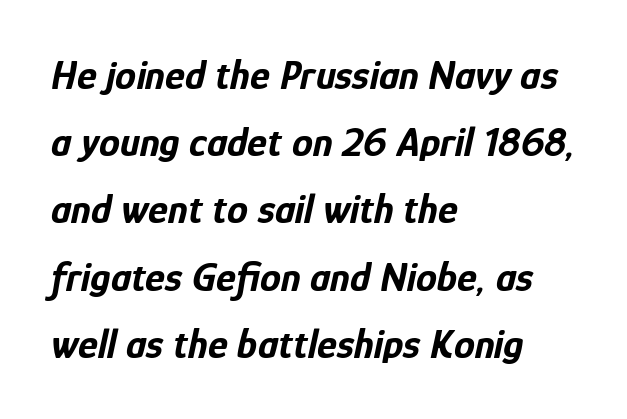
Q: Is the text bold? A: Yes.
Q: Is the text italic (slanted)? A: Yes, it leans right by about 12 degrees.
Q: Is the text underlined? A: No.
Q: How is the paragraph aligned? A: Left-aligned.
Q: Is the spacing between letters normal or unusually wide? A: Normal.
Q: Is the spacing between lines tight, normal or loose? A: Normal.
Q: Width (condensed, normal, or wide)? A: Condensed.
Q: Stroke contrast? A: Low.
Q: x-height? A: Medium.
Q: Monospaced? A: No.
